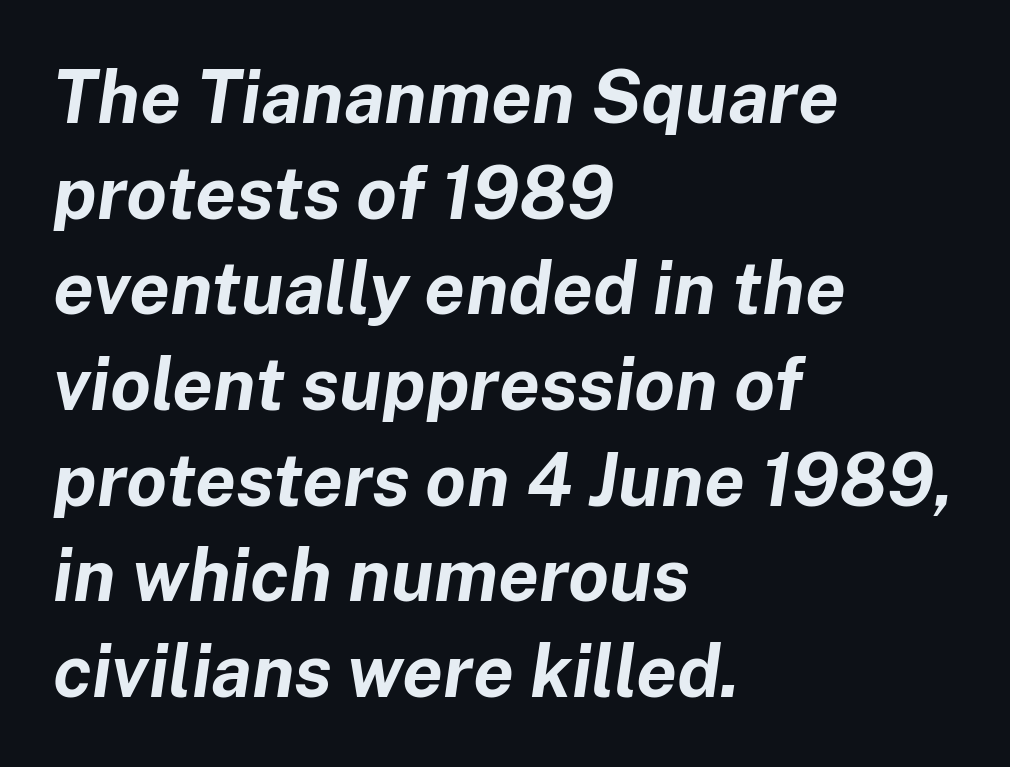
Q: Is the text bold? A: Yes.
Q: Is the text italic (slanted)? A: Yes, it leans right by about 8 degrees.
Q: Is the text underlined? A: No.
Q: How is the paragraph aligned? A: Left-aligned.
Q: Is the spacing between letters normal or unusually wide? A: Normal.
Q: Is the spacing between lines tight, normal or loose? A: Normal.
Q: Width (condensed, normal, or wide)? A: Normal.
Q: Stroke contrast? A: Low.
Q: x-height? A: Medium.
Q: Monospaced? A: No.
